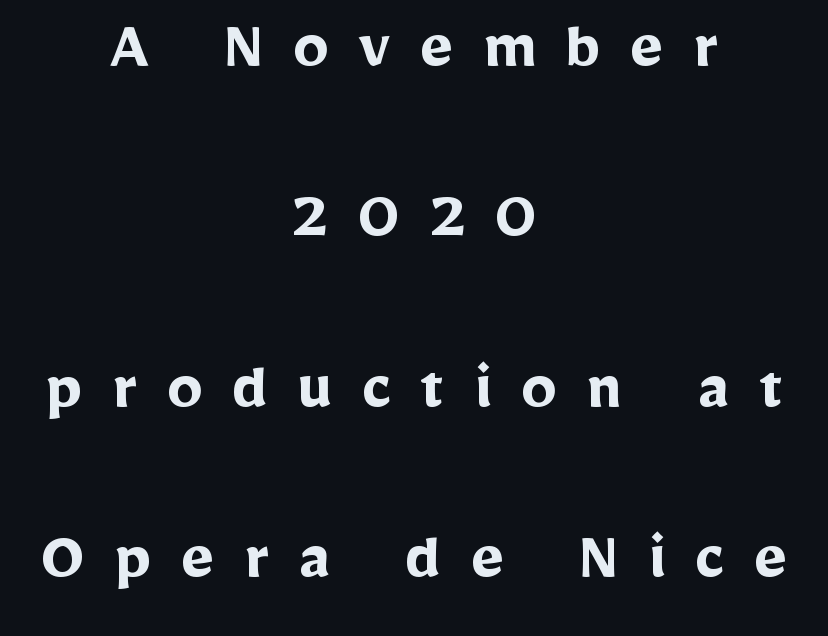
{"serif": "no", "italic": "no", "bold": "yes", "weight": "semibold", "width": "normal", "stroke_contrast": "low", "x_height": "medium", "monospaced": "no", "underline": "no", "align": "center", "line_spacing": "loose", "line_spacing_ratio": 2.4, "letter_spacing": "wide", "letter_spacing_em": 0.42, "glyph_px": 71}
